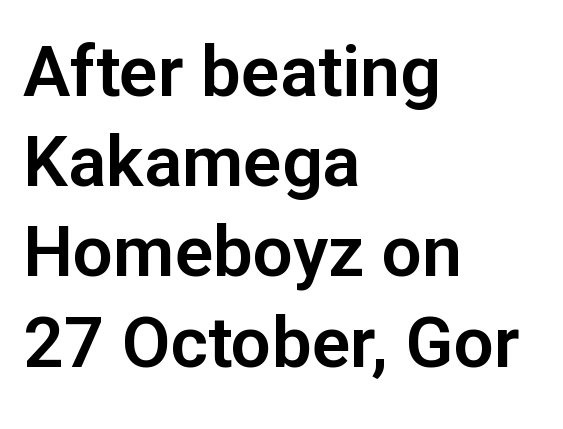
Q: Is the text italic (slanted)? A: No, it is upright.
Q: Is the typeface a serif or a sans-serif typeface? A: Sans-serif.
Q: Is the text underlined? A: No.
Q: How is the paragraph aligned? A: Left-aligned.
Q: Is the spacing between letters normal or unusually wide? A: Normal.
Q: Is the spacing between lines tight, normal or loose? A: Normal.
Q: Width (condensed, normal, or wide)? A: Normal.
Q: Stroke contrast? A: Low.
Q: x-height? A: Medium.
Q: Monospaced? A: No.
